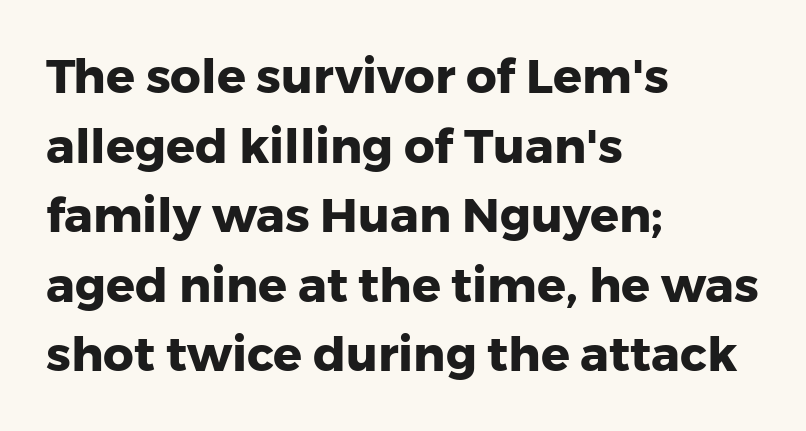
Ascenders rise straight up at ninety degrees. Horizontal bands of white between lines are of average thickness. Summary of weight: heavy, a full bold. You could not count columns in this text — the font is proportionally spaced.
